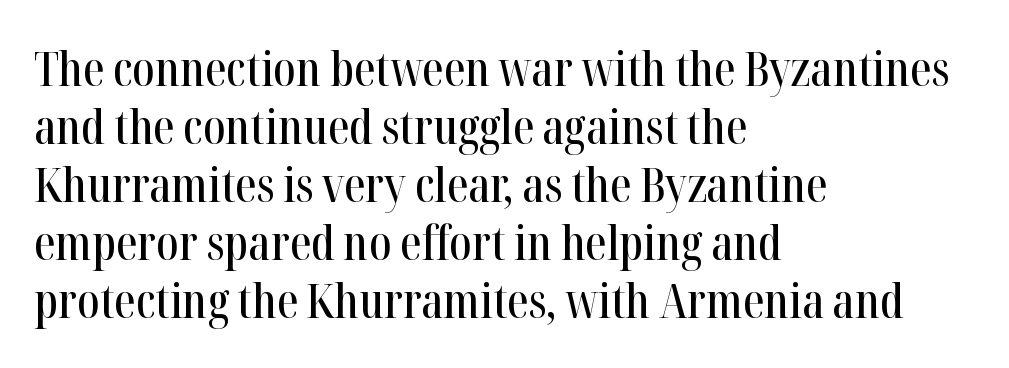
These lines stack with their left ends in a neat column. You could not count columns in this text — the font is proportionally spaced. Upright lettering throughout. To sum up the face: it has serifs.
